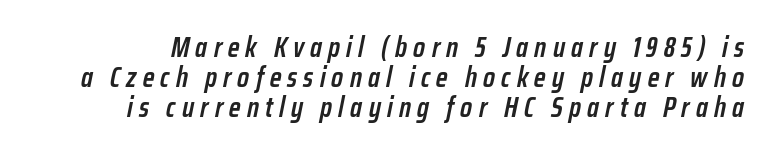
Q: Is the text bold? A: Semi-bold.
Q: Is the text italic (slanted)? A: Yes, it leans right by about 12 degrees.
Q: Is the text underlined? A: No.
Q: Is the spacing between letters normal or unusually wide? A: Unusually wide.
Q: Is the spacing between lines tight, normal or loose? A: Tight.
Q: Width (condensed, normal, or wide)? A: Condensed.
Q: Stroke contrast? A: Low.
Q: x-height? A: Medium.
Q: Monospaced? A: No.
